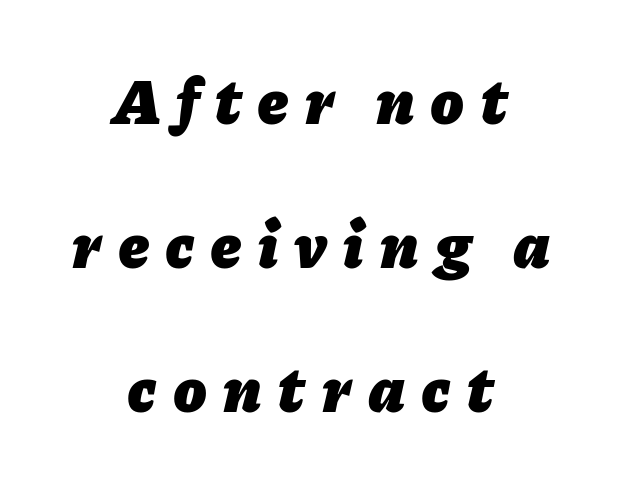
Q: Is the text bold? A: Yes.
Q: Is the text italic (slanted)? A: Yes, it leans right by about 11 degrees.
Q: Is the text underlined? A: No.
Q: How is the paragraph aligned? A: Centered.
Q: Is the spacing between letters normal or unusually wide? A: Unusually wide.
Q: Is the spacing between lines tight, normal or loose? A: Loose.
Q: Width (condensed, normal, or wide)? A: Normal.
Q: Stroke contrast? A: Low.
Q: x-height? A: Medium.
Q: Monospaced? A: No.
